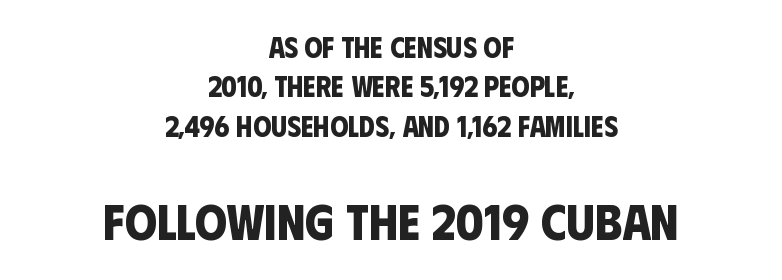
{"serif": "no", "bold": "yes", "weight": "bold", "width": "condensed", "stroke_contrast": "low", "x_height": "large", "monospaced": "no", "underline": "no", "align": "center", "line_spacing": "normal", "line_spacing_ratio": 1.36, "letter_spacing": "normal", "letter_spacing_em": 0.0, "larger_block": "second", "size_ratio": 1.76, "glyph_px": 51}
